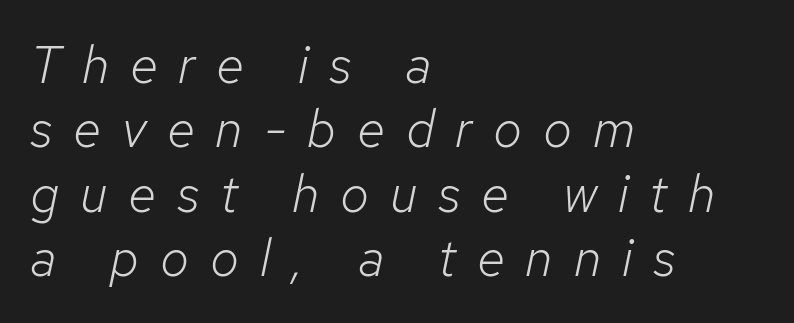
Q: Is the text bold? A: No.
Q: Is the text italic (slanted)? A: Yes, it leans right by about 12 degrees.
Q: Is the text underlined? A: No.
Q: How is the paragraph aligned? A: Left-aligned.
Q: Is the spacing between letters normal or unusually wide? A: Unusually wide.
Q: Width (condensed, normal, or wide)? A: Normal.
Q: Stroke contrast? A: Low.
Q: x-height? A: Medium.
Q: Monospaced? A: No.
